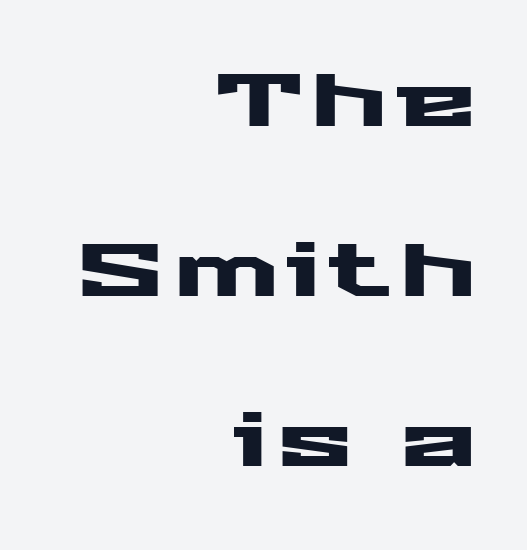
{"serif": "no", "italic": "no", "width": "wide", "stroke_contrast": "medium", "x_height": "medium", "monospaced": "no", "underline": "no", "align": "right", "line_spacing": "loose", "line_spacing_ratio": 2.33, "glyph_px": 73}
